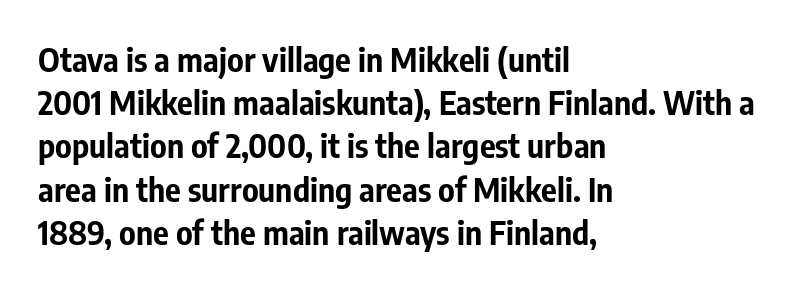
Regular leading. Examine the stroke ends and you'll find no serifs. Horizontal alignment here is leftward, the default for most running prose. How are the letters spaced? Ordinarily, with no added tracking. These lines are rendered in a variable-pitch font. Only glyphs here, with clear space below each row.
